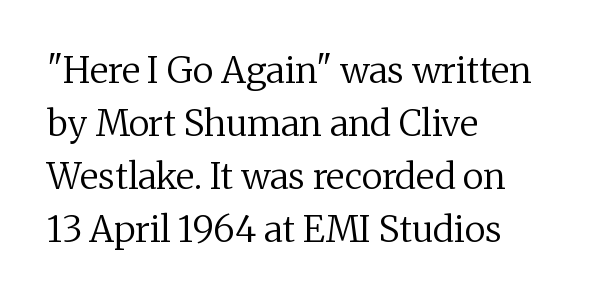
Q: Is the text bold? A: No.
Q: Is the text italic (slanted)? A: No, it is upright.
Q: Is the typeface a serif or a sans-serif typeface? A: Serif.
Q: Is the text underlined? A: No.
Q: How is the paragraph aligned? A: Left-aligned.
Q: Is the spacing between letters normal or unusually wide? A: Normal.
Q: Is the spacing between lines tight, normal or loose? A: Normal.
Q: Width (condensed, normal, or wide)? A: Normal.
Q: Stroke contrast? A: Medium.
Q: x-height? A: Medium.
Q: Monospaced? A: No.
